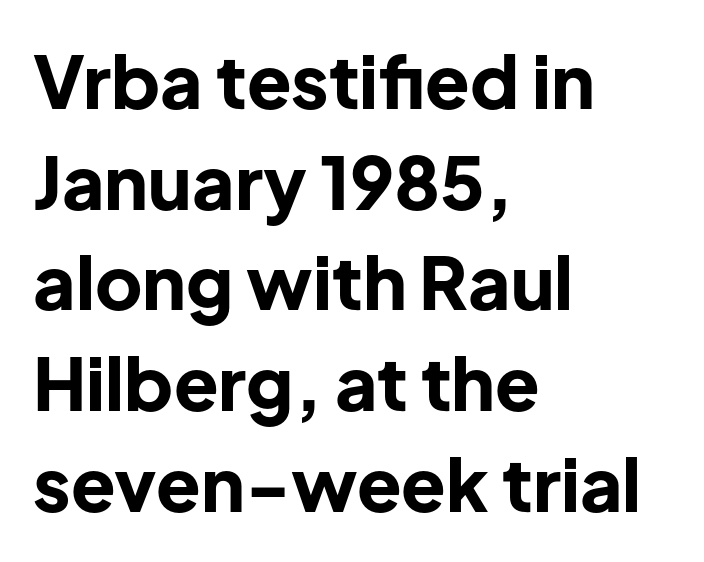
Between one letter and the next there's only the usual sliver of space. Tall strokes in this sample are plumb rather than angled. The characters display no serif detailing; their extremities are plain. Look at the stroke-to-counter ratio: heavy, a bold. Has an underline been added? It has not. Successive baselines arrive at the customary interval.
